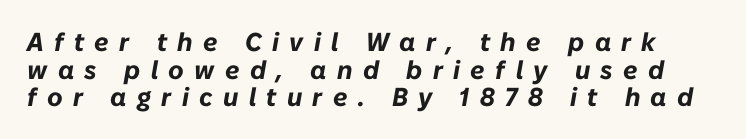
Q: Is the text bold? A: Yes.
Q: Is the text italic (slanted)? A: Yes, it leans right by about 10 degrees.
Q: Is the text underlined? A: No.
Q: Is the spacing between letters normal or unusually wide? A: Unusually wide.
Q: Is the spacing between lines tight, normal or loose? A: Tight.
